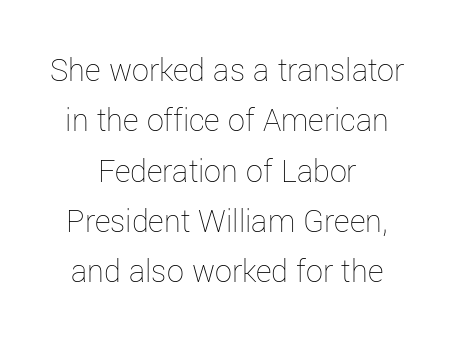
Q: Is the text bold? A: No.
Q: Is the text italic (slanted)? A: No, it is upright.
Q: Is the text underlined? A: No.
Q: How is the paragraph aligned? A: Centered.
Q: Is the spacing between letters normal or unusually wide? A: Normal.
Q: Is the spacing between lines tight, normal or loose? A: Normal.
Q: Width (condensed, normal, or wide)? A: Normal.
Q: Stroke contrast? A: Low.
Q: x-height? A: Medium.
Q: Monospaced? A: No.
